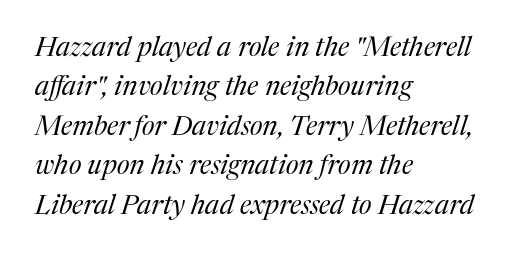
The image shows 27 px text type, italic (leaning right); set left-aligned, normal line spacing (1.46x), normal letter spacing, not underlined.
